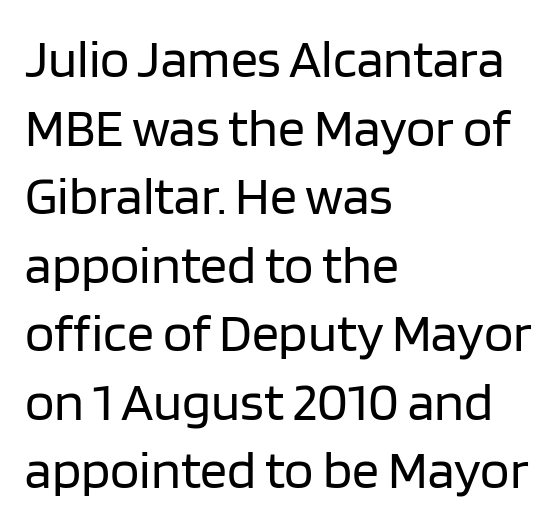
{"serif": "no", "italic": "no", "bold": "no", "weight": "regular", "width": "normal", "stroke_contrast": "low", "x_height": "large", "monospaced": "no", "underline": "no", "align": "left", "line_spacing": "normal", "line_spacing_ratio": 1.27, "letter_spacing": "normal", "letter_spacing_em": 0.0, "glyph_px": 54}
